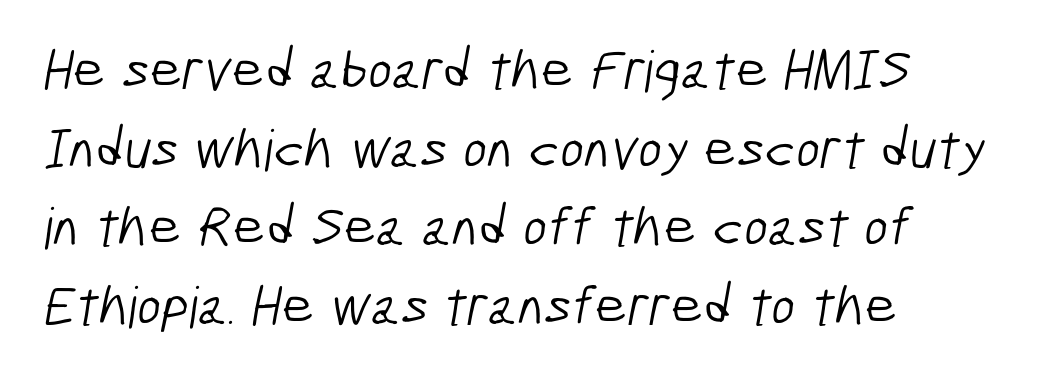
The letterforms sit at book weight or below. The letters advance in unequal steps, a hallmark of proportional type. Does the copy run flush right? No — it runs flush left. Note: no serifs on the glyphs.
